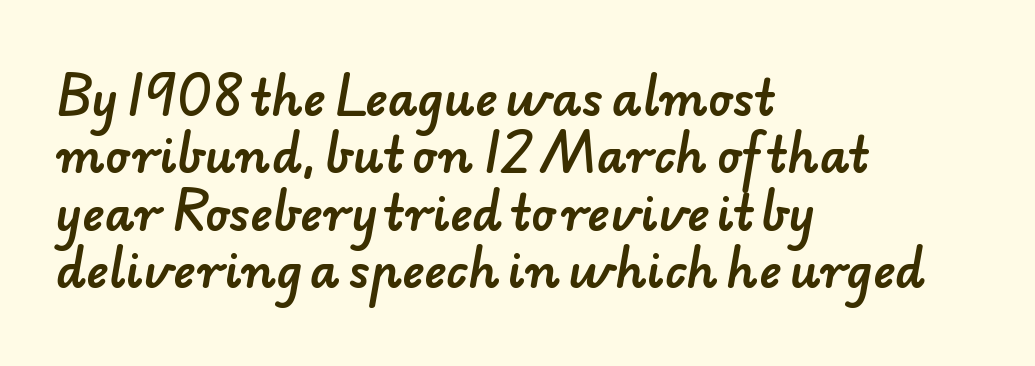
Q: Is the typeface a serif or a sans-serif typeface? A: Sans-serif.
Q: Is the text underlined? A: No.
Q: How is the paragraph aligned? A: Left-aligned.
Q: Is the spacing between letters normal or unusually wide? A: Normal.
Q: Width (condensed, normal, or wide)? A: Normal.
Q: Stroke contrast? A: Low.
Q: x-height? A: Small.
Q: Monospaced? A: No.
